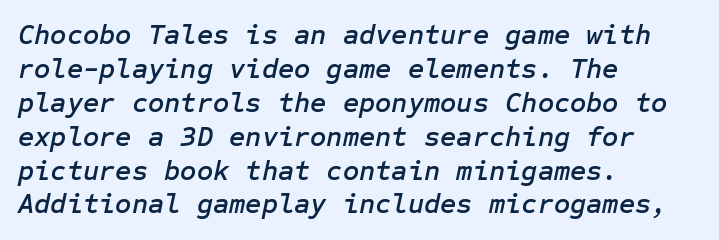
{"italic": "yes", "lean": "right", "slant_degrees": 12, "width": "normal", "stroke_contrast": "low", "x_height": "medium", "underline": "no", "align": "left", "line_spacing_ratio": 1.21, "letter_spacing": "normal", "letter_spacing_em": 0.0, "glyph_px": 28}
